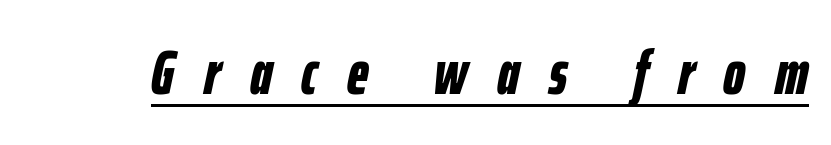
{"italic": "yes", "lean": "right", "slant_degrees": 12, "bold": "yes", "weight": "bold", "width": "condensed", "stroke_contrast": "low", "x_height": "medium", "monospaced": "no", "underline": "yes", "letter_spacing": "wide", "letter_spacing_em": 0.47, "glyph_px": 62}
